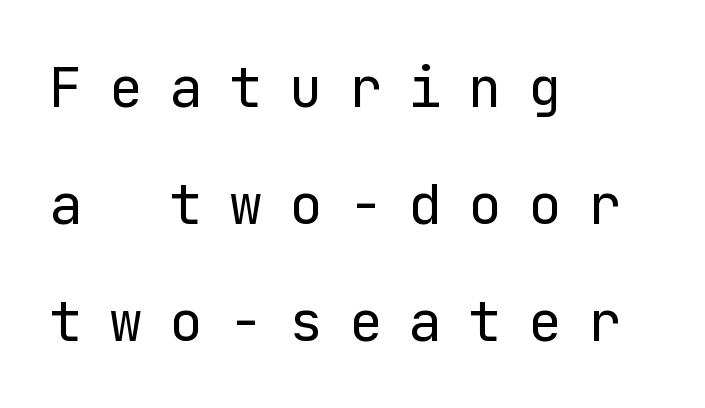
This is the regular roman posture of the typeface. Visually the block forms a straight wall on the left and a jagged coastline on the right. Each row of text sits above clean, open space. A light-to-regular cut is what we see here. Is this a sans? Yes — the strokes have no serifs. How are the letters spaced? Widely, with obvious added tracking.
